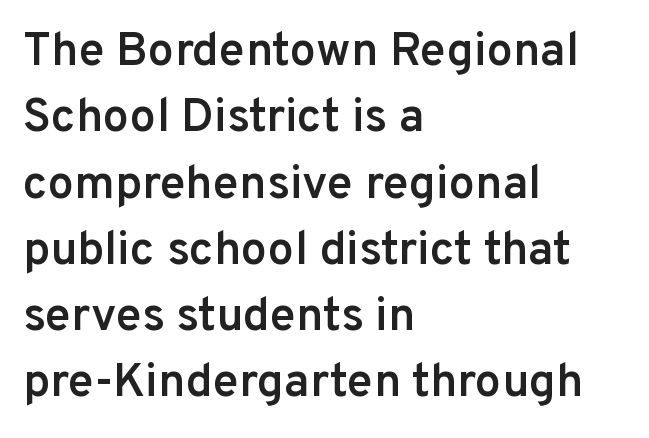
Descender tails drop into unmarked territory. Does extra space separate the letters? No, they use regular spacing. This sample uses an upright cut, with every glyph sitting square on the baseline. The leading is moderate, giving the passage an even texture. No feet cap the strokes, marking this as sans-serif type.
